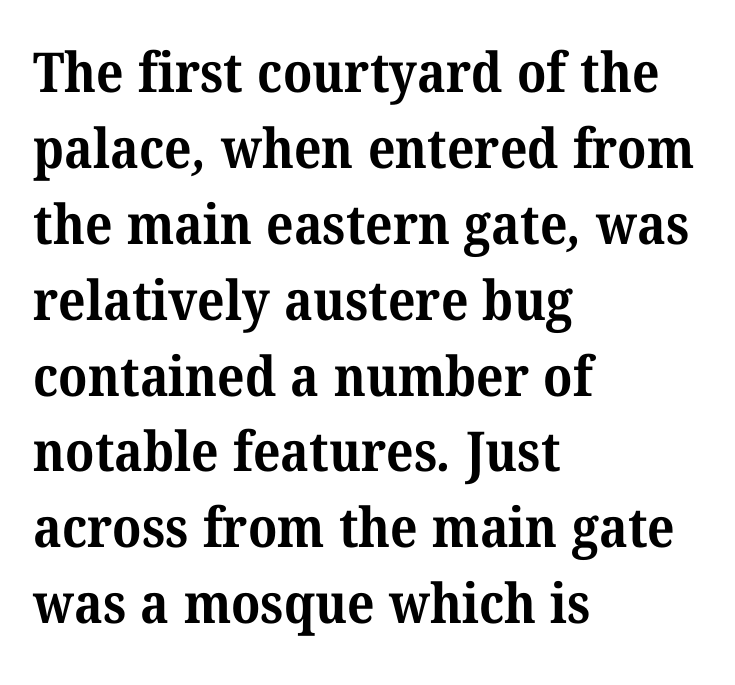
Students, this is bold: see how much ink each stroke carries. Honestly, the row spacing looks completely unremarkable. The rag falls on the right side of this text block. Does extra space separate the letters? No, they use regular spacing. Is this a sans? No — the strokes have serifs.
